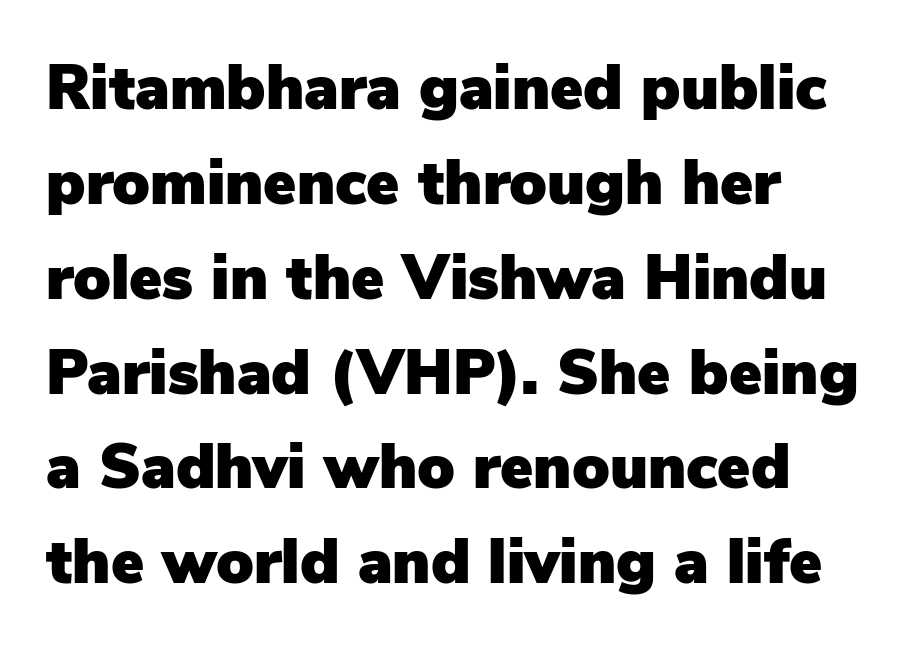
{"serif": "no", "italic": "no", "width": "normal", "stroke_contrast": "low", "x_height": "medium", "monospaced": "no", "underline": "no", "line_spacing": "normal", "line_spacing_ratio": 1.53, "letter_spacing": "normal", "letter_spacing_em": 0.0, "glyph_px": 62}
